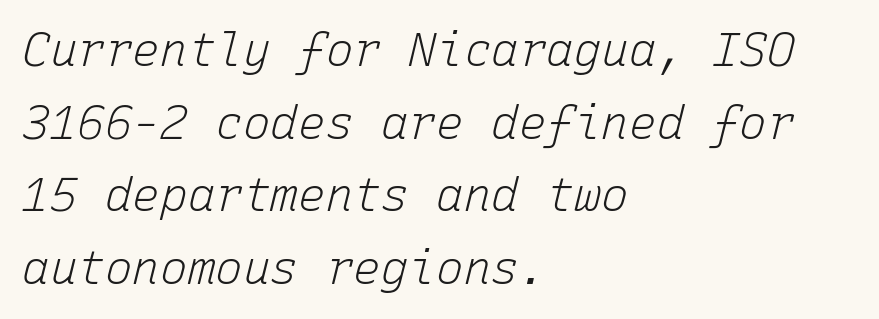
Q: Is the text bold? A: No.
Q: Is the text italic (slanted)? A: Yes, it leans right by about 15 degrees.
Q: Is the text underlined? A: No.
Q: How is the paragraph aligned? A: Left-aligned.
Q: Is the spacing between letters normal or unusually wide? A: Normal.
Q: Is the spacing between lines tight, normal or loose? A: Normal.
Q: Width (condensed, normal, or wide)? A: Normal.
Q: Stroke contrast? A: Low.
Q: x-height? A: Medium.
Q: Monospaced? A: Yes.
